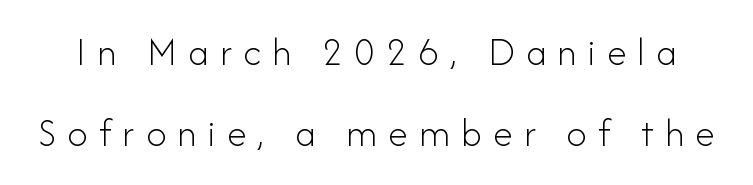
Q: Is the text bold? A: No.
Q: Is the text italic (slanted)? A: No, it is upright.
Q: Is the typeface a serif or a sans-serif typeface? A: Sans-serif.
Q: Is the text underlined? A: No.
Q: Is the spacing between letters normal or unusually wide? A: Unusually wide.
Q: Is the spacing between lines tight, normal or loose? A: Loose.
Q: Width (condensed, normal, or wide)? A: Normal.
Q: Stroke contrast? A: Low.
Q: x-height? A: Small.
Q: Monospaced? A: No.
